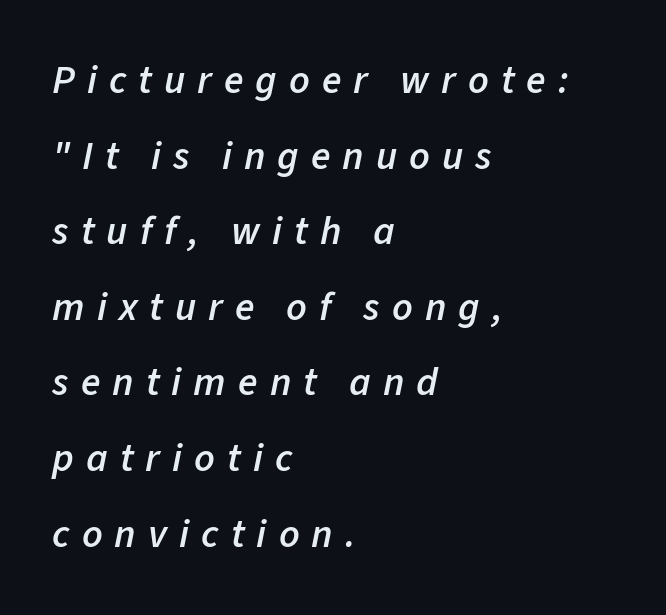
{"italic": "yes", "lean": "right", "slant_degrees": 11, "bold": "semi", "weight": "semibold", "width": "normal", "stroke_contrast": "low", "x_height": "medium", "monospaced": "no", "underline": "no", "align": "left", "line_spacing_ratio": 1.89, "letter_spacing": "wide", "letter_spacing_em": 0.3, "glyph_px": 40}
